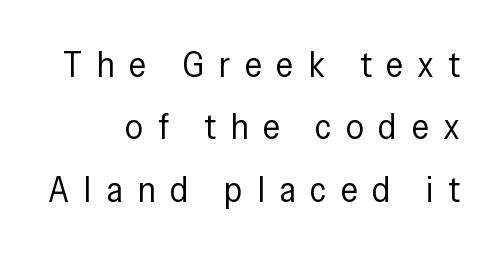
The image shows 36 px regular-weight, condensed sans-serif type, upright; set line spacing 1.73x, unusually wide letter spacing (+0.4 em), not underlined; low stroke contrast and a medium x-height.
